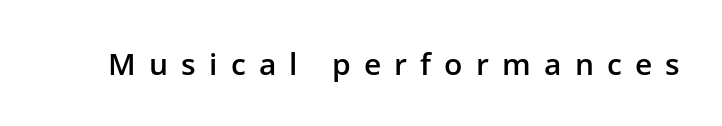
Q: Is the text bold? A: Semi-bold.
Q: Is the text italic (slanted)? A: No, it is upright.
Q: Is the typeface a serif or a sans-serif typeface? A: Sans-serif.
Q: Is the text underlined? A: No.
Q: Is the spacing between letters normal or unusually wide? A: Unusually wide.
Q: Width (condensed, normal, or wide)? A: Normal.
Q: Stroke contrast? A: Low.
Q: x-height? A: Medium.
Q: Monospaced? A: No.
